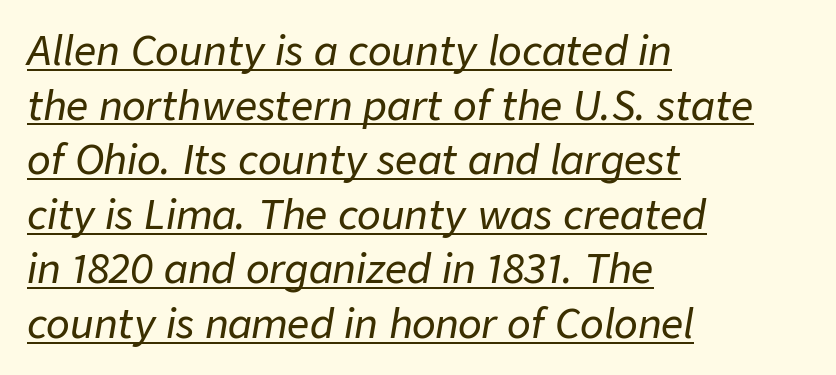
{"italic": "yes", "lean": "right", "slant_degrees": 9, "width": "normal", "stroke_contrast": "low", "x_height": "medium", "monospaced": "no", "underline": "yes", "align": "left", "line_spacing": "normal", "line_spacing_ratio": 1.4, "letter_spacing": "normal", "letter_spacing_em": 0.0, "glyph_px": 39}
